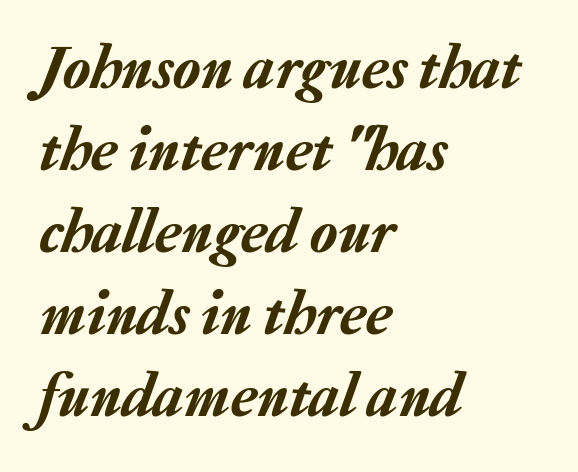
The image shows 63 px text type, italic (leaning right); set left-aligned, normal line spacing (1.3x), normal letter spacing, not underlined; low stroke contrast and a medium x-height.
